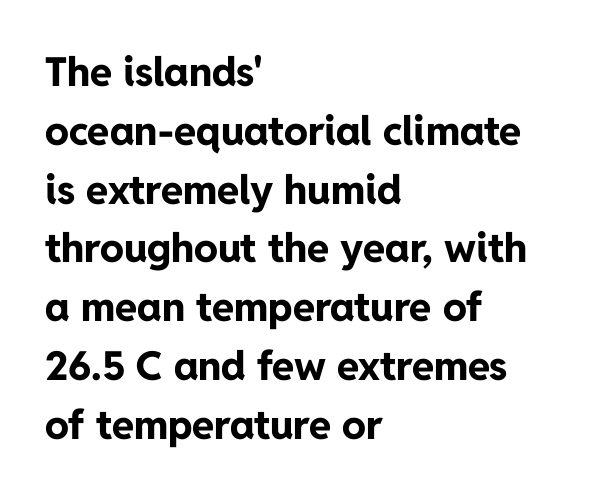
The image shows 40 px bold sans-serif type, upright; set left-aligned, normal line spacing (1.47x), normal letter spacing, not underlined; low stroke contrast and a medium x-height.
